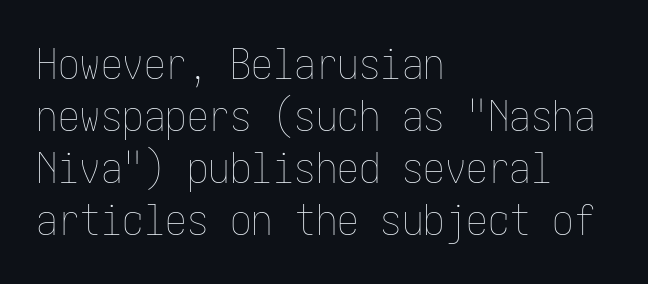
Q: Is the text bold? A: No.
Q: Is the text italic (slanted)? A: No, it is upright.
Q: Is the text underlined? A: No.
Q: How is the paragraph aligned? A: Left-aligned.
Q: Is the spacing between letters normal or unusually wide? A: Normal.
Q: Width (condensed, normal, or wide)? A: Condensed.
Q: Stroke contrast? A: Low.
Q: x-height? A: Medium.
